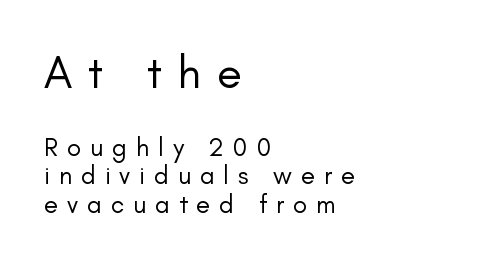
The image shows 46 px regular-weight sans-serif type, upright; set left-aligned, tight line spacing (1.09x), unusually wide letter spacing (+0.34 em), not underlined; the first (top) block is 1.77x larger; low stroke contrast and a small x-height.
